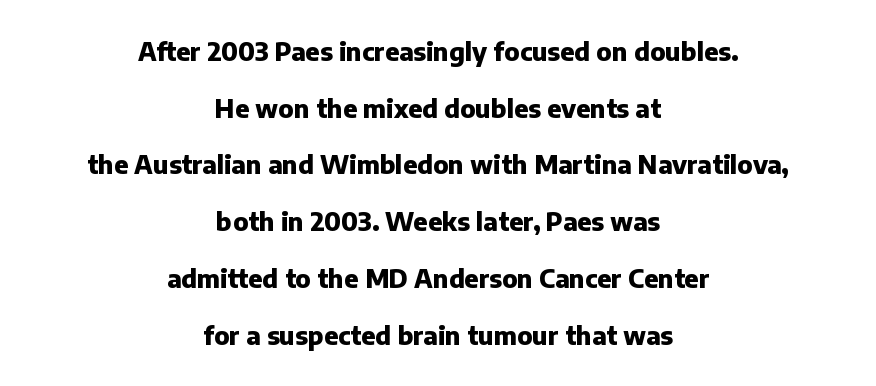
Q: Is the text bold? A: Yes.
Q: Is the text italic (slanted)? A: No, it is upright.
Q: Is the text underlined? A: No.
Q: How is the paragraph aligned? A: Centered.
Q: Is the spacing between letters normal or unusually wide? A: Normal.
Q: Is the spacing between lines tight, normal or loose? A: Loose.
